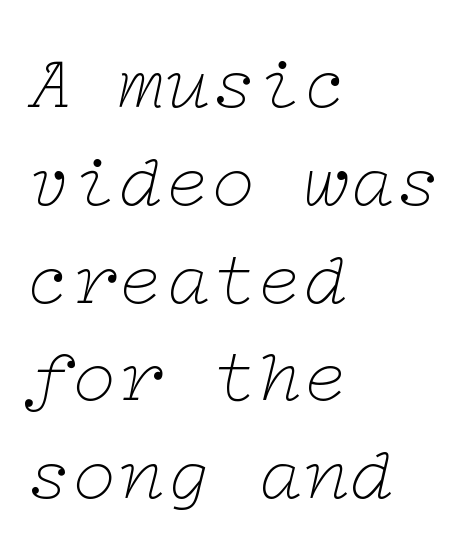
{"serif": "yes", "italic": "yes", "lean": "right", "slant_degrees": 12, "bold": "no", "weight": "thin", "width": "wide", "stroke_contrast": "low", "x_height": "medium", "underline": "no", "align": "left", "line_spacing": "normal", "line_spacing_ratio": 1.27, "letter_spacing": "normal", "letter_spacing_em": 0.0, "glyph_px": 77}
